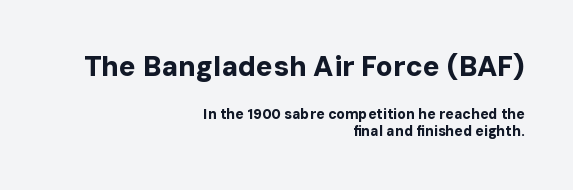
{"serif": "no", "italic": "no", "bold": "yes", "weight": "bold", "width": "normal", "stroke_contrast": "low", "x_height": "medium", "monospaced": "no", "underline": "no", "align": "right", "line_spacing_ratio": 1.24, "letter_spacing": "normal", "letter_spacing_em": 0.0, "larger_block": "first", "size_ratio": 2.0, "glyph_px": 28}
